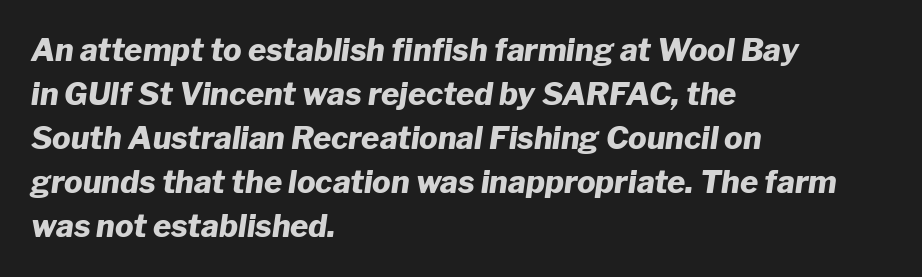
Q: Is the text bold? A: Yes.
Q: Is the text italic (slanted)? A: Yes, it leans right by about 8 degrees.
Q: Is the text underlined? A: No.
Q: How is the paragraph aligned? A: Left-aligned.
Q: Is the spacing between letters normal or unusually wide? A: Normal.
Q: Is the spacing between lines tight, normal or loose? A: Normal.
Q: Width (condensed, normal, or wide)? A: Normal.
Q: Stroke contrast? A: Low.
Q: x-height? A: Medium.
Q: Monospaced? A: No.
